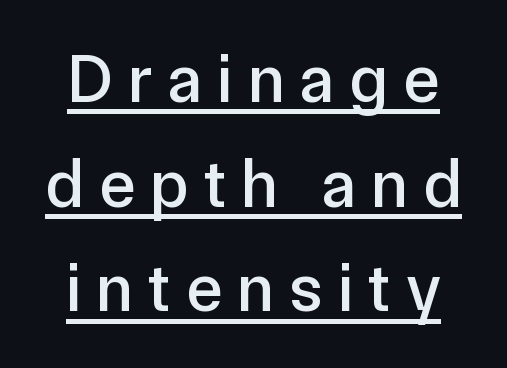
{"serif": "no", "italic": "no", "width": "normal", "stroke_contrast": "low", "x_height": "medium", "monospaced": "no", "underline": "yes", "line_spacing": "normal", "line_spacing_ratio": 1.54, "letter_spacing": "wide", "letter_spacing_em": 0.22, "glyph_px": 68}
